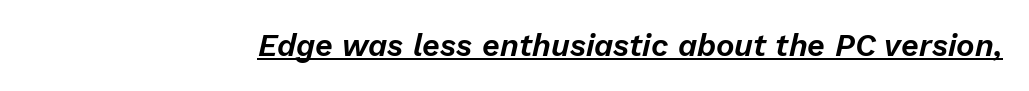
{"italic": "yes", "lean": "right", "slant_degrees": 13, "width": "normal", "stroke_contrast": "low", "x_height": "medium", "monospaced": "no", "underline": "yes", "letter_spacing": "normal", "letter_spacing_em": 0.0, "glyph_px": 31}
